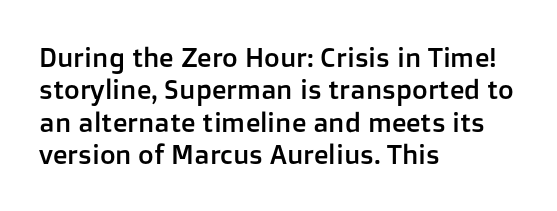
The image shows 27 px text type, upright; set left-aligned, line spacing 1.2x, normal letter spacing, not underlined.
